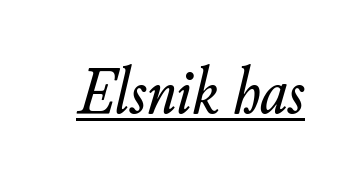
Q: Is the text italic (slanted)? A: Yes, it leans right by about 11 degrees.
Q: Is the text underlined? A: Yes.
Q: Is the spacing between letters normal or unusually wide? A: Normal.
Q: Width (condensed, normal, or wide)? A: Normal.
Q: Stroke contrast? A: Low.
Q: x-height? A: Small.
Q: Monospaced? A: No.
